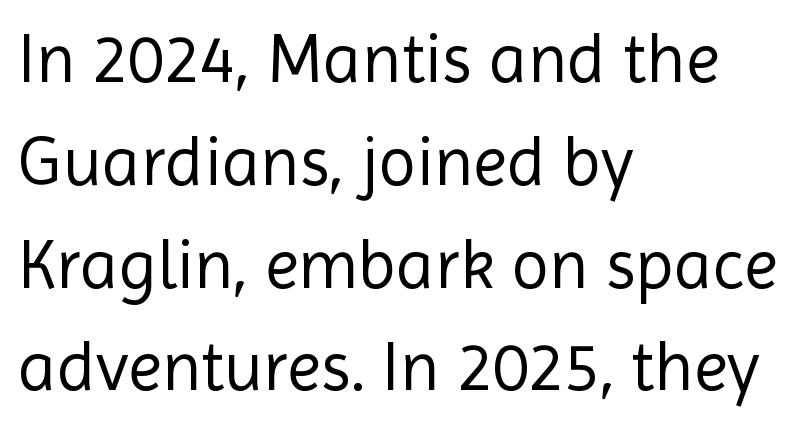
{"serif": "no", "italic": "no", "bold": "no", "weight": "regular", "width": "normal", "x_height": "medium", "monospaced": "no", "underline": "no", "align": "left", "line_spacing": "normal", "line_spacing_ratio": 1.49, "letter_spacing": "normal", "letter_spacing_em": 0.0, "glyph_px": 69}
